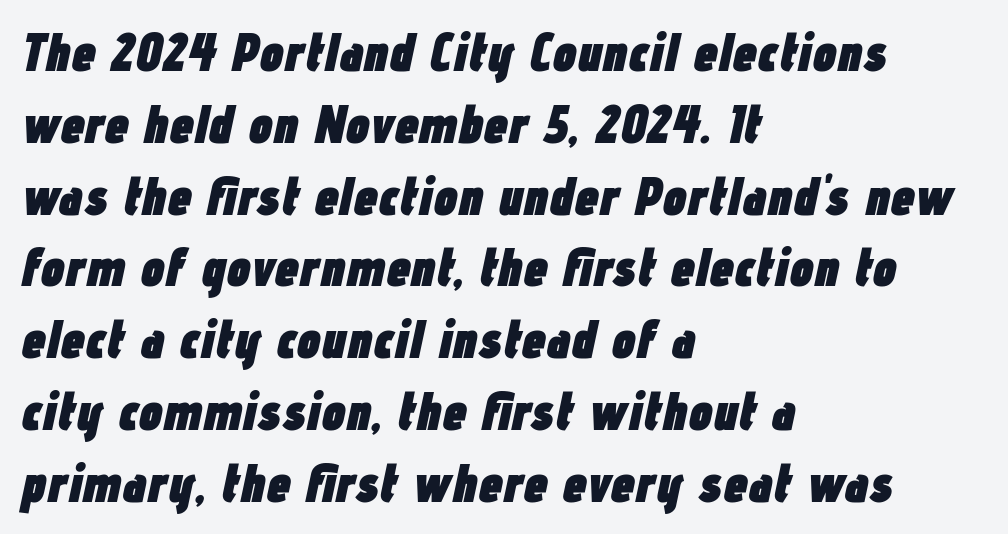
Q: Is the text bold? A: Yes.
Q: Is the text italic (slanted)? A: Yes, it leans right by about 12 degrees.
Q: Is the text underlined? A: No.
Q: How is the paragraph aligned? A: Left-aligned.
Q: Is the spacing between letters normal or unusually wide? A: Normal.
Q: Is the spacing between lines tight, normal or loose? A: Normal.
Q: Width (condensed, normal, or wide)? A: Condensed.
Q: Stroke contrast? A: Low.
Q: x-height? A: Medium.
Q: Monospaced? A: No.
